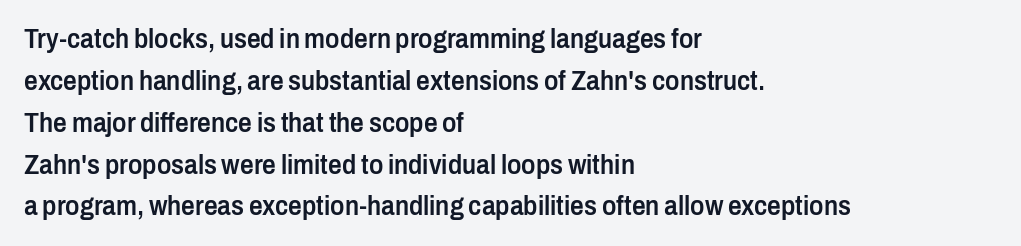
Q: Is the text bold? A: Semi-bold.
Q: Is the text italic (slanted)? A: No, it is upright.
Q: Is the text underlined? A: No.
Q: How is the paragraph aligned? A: Left-aligned.
Q: Is the spacing between letters normal or unusually wide? A: Normal.
Q: Is the spacing between lines tight, normal or loose? A: Normal.
